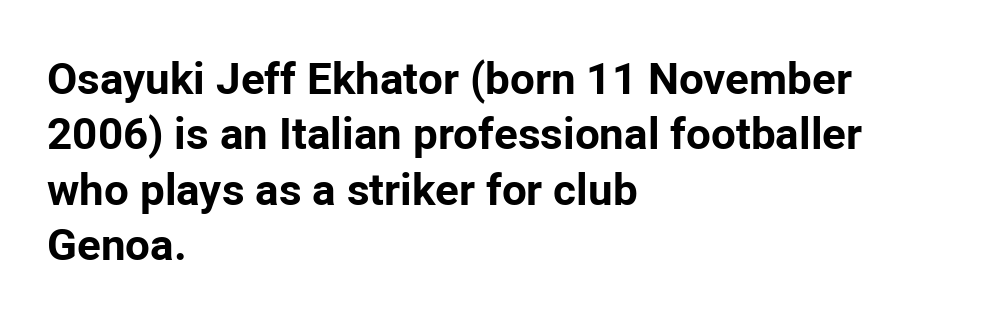
The image shows 44 px bold sans-serif type, upright; set left-aligned, normal line spacing (1.26x), normal letter spacing, not underlined; low stroke contrast and a medium x-height.
